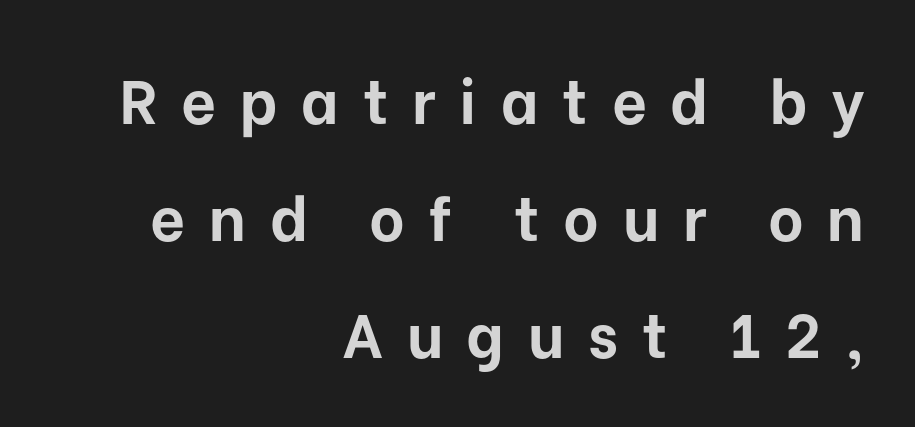
{"serif": "no", "italic": "no", "bold": "yes", "weight": "bold", "width": "normal", "stroke_contrast": "low", "x_height": "medium", "monospaced": "no", "underline": "no", "align": "right", "line_spacing": "loose", "line_spacing_ratio": 1.92, "letter_spacing": "wide", "letter_spacing_em": 0.39, "glyph_px": 61}
